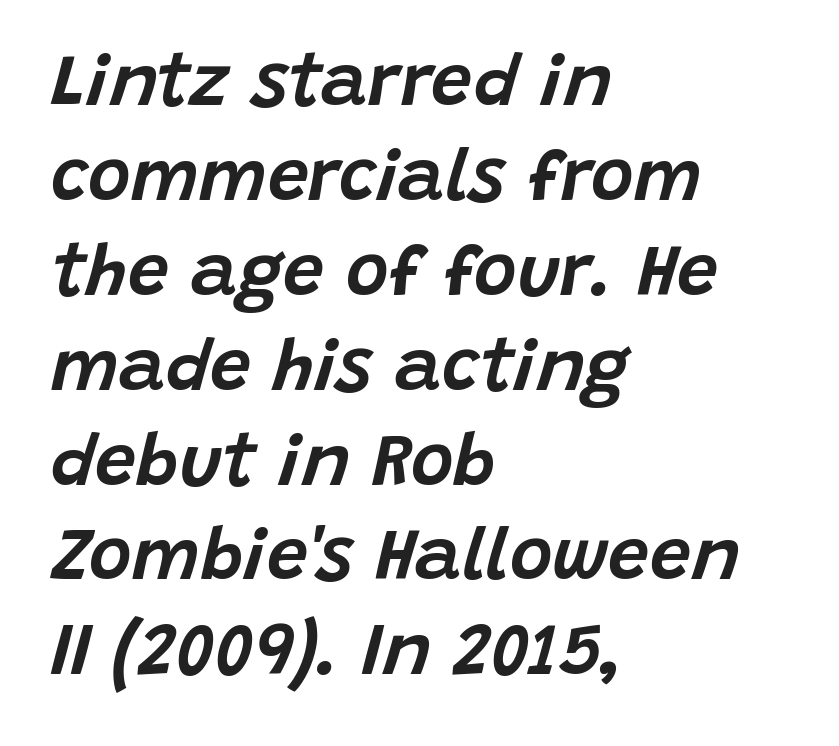
The image shows 73 px text type, italic (leaning right); set left-aligned, normal line spacing (1.3x), normal letter spacing, not underlined; low stroke contrast and a large x-height.
